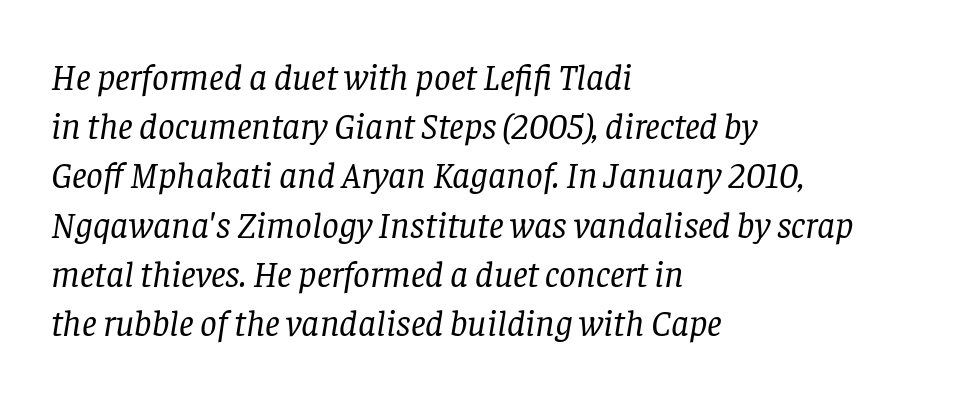
The image shows 37 px regular-weight serif type, italic (leaning right); set left-aligned, normal line spacing (1.33x), normal letter spacing, not underlined; low stroke contrast and a large x-height.
